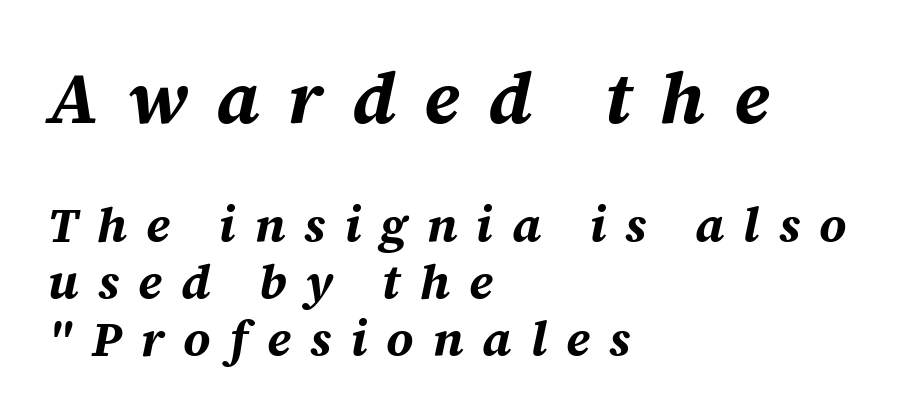
Alignment: flush left. This sample has the flowing, uneven cadence of proportional lettering. Of the two passages, the one on top uses the larger point size. Every letter is thick-stroked: bold, no question. Does extra space separate the letters? Yes, quite a lot of it.
